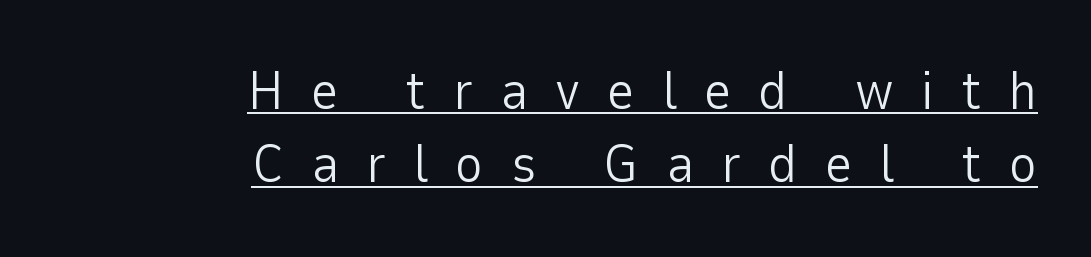
Q: Is the text bold? A: No.
Q: Is the text italic (slanted)? A: No, it is upright.
Q: Is the typeface a serif or a sans-serif typeface? A: Sans-serif.
Q: Is the text underlined? A: Yes.
Q: How is the paragraph aligned? A: Right-aligned.
Q: Is the spacing between letters normal or unusually wide? A: Unusually wide.
Q: Is the spacing between lines tight, normal or loose? A: Normal.
Q: Width (condensed, normal, or wide)? A: Normal.
Q: Stroke contrast? A: Low.
Q: x-height? A: Medium.
Q: Monospaced? A: No.
